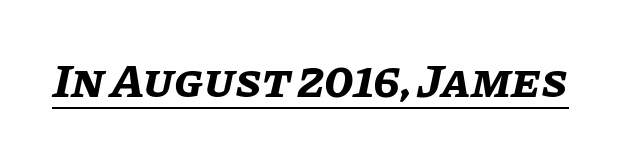
{"italic": "yes", "lean": "right", "slant_degrees": 11, "bold": "yes", "weight": "bold", "width": "normal", "stroke_contrast": "low", "x_height": "large", "monospaced": "no", "underline": "yes", "letter_spacing": "normal", "letter_spacing_em": 0.0, "glyph_px": 48}
